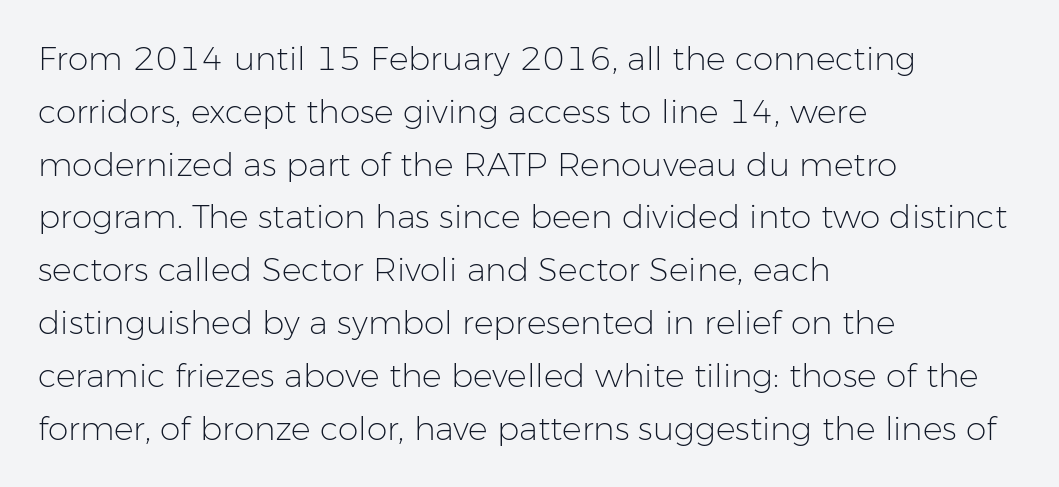
Q: Is the text bold? A: No.
Q: Is the text italic (slanted)? A: No, it is upright.
Q: Is the typeface a serif or a sans-serif typeface? A: Sans-serif.
Q: Is the text underlined? A: No.
Q: How is the paragraph aligned? A: Left-aligned.
Q: Is the spacing between letters normal or unusually wide? A: Normal.
Q: Is the spacing between lines tight, normal or loose? A: Normal.
Q: Width (condensed, normal, or wide)? A: Normal.
Q: Stroke contrast? A: Low.
Q: x-height? A: Medium.
Q: Monospaced? A: No.
